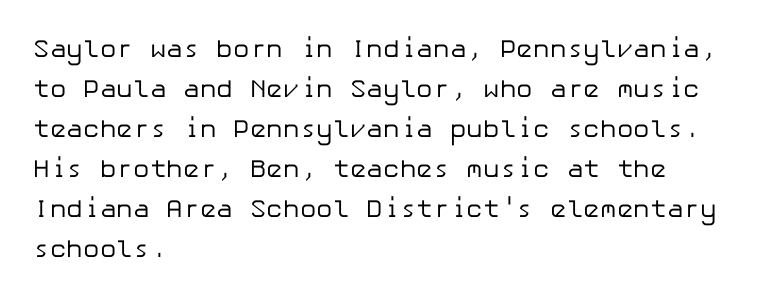
Q: Is the text bold? A: No.
Q: Is the text italic (slanted)? A: No, it is upright.
Q: Is the text underlined? A: No.
Q: How is the paragraph aligned? A: Left-aligned.
Q: Is the spacing between letters normal or unusually wide? A: Normal.
Q: Is the spacing between lines tight, normal or loose? A: Normal.
